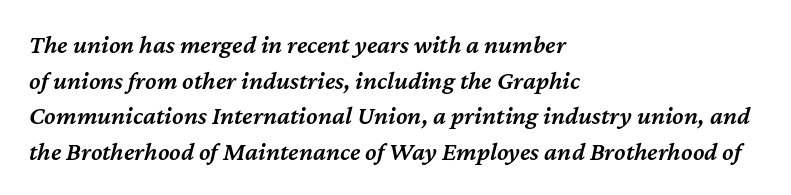
The image shows 26 px text type, italic (leaning right); set left-aligned, normal line spacing (1.37x), normal letter spacing, not underlined.
